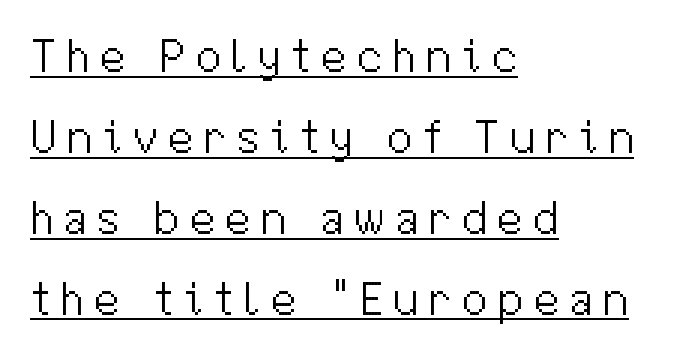
Q: Is the text bold? A: No.
Q: Is the text italic (slanted)? A: No, it is upright.
Q: Is the typeface a serif or a sans-serif typeface? A: Sans-serif.
Q: Is the text underlined? A: Yes.
Q: How is the paragraph aligned? A: Left-aligned.
Q: Is the spacing between letters normal or unusually wide? A: Unusually wide.
Q: Width (condensed, normal, or wide)? A: Normal.
Q: Stroke contrast? A: Medium.
Q: x-height? A: Medium.
Q: Monospaced? A: No.
